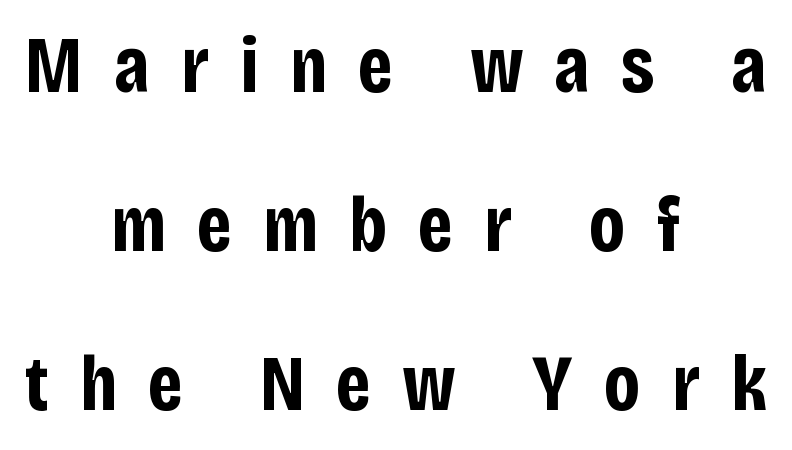
Q: Is the text bold? A: Yes.
Q: Is the text italic (slanted)? A: No, it is upright.
Q: Is the typeface a serif or a sans-serif typeface? A: Sans-serif.
Q: Is the text underlined? A: No.
Q: How is the paragraph aligned? A: Centered.
Q: Is the spacing between letters normal or unusually wide? A: Unusually wide.
Q: Is the spacing between lines tight, normal or loose? A: Loose.
Q: Width (condensed, normal, or wide)? A: Condensed.
Q: Stroke contrast? A: Low.
Q: x-height? A: Large.
Q: Monospaced? A: No.
